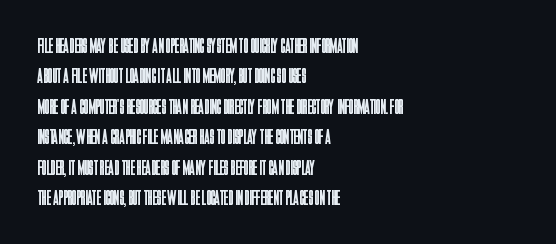
The image shows 21 px text type, upright; set left-aligned, normal line spacing (1.45x), normal letter spacing, not underlined.
